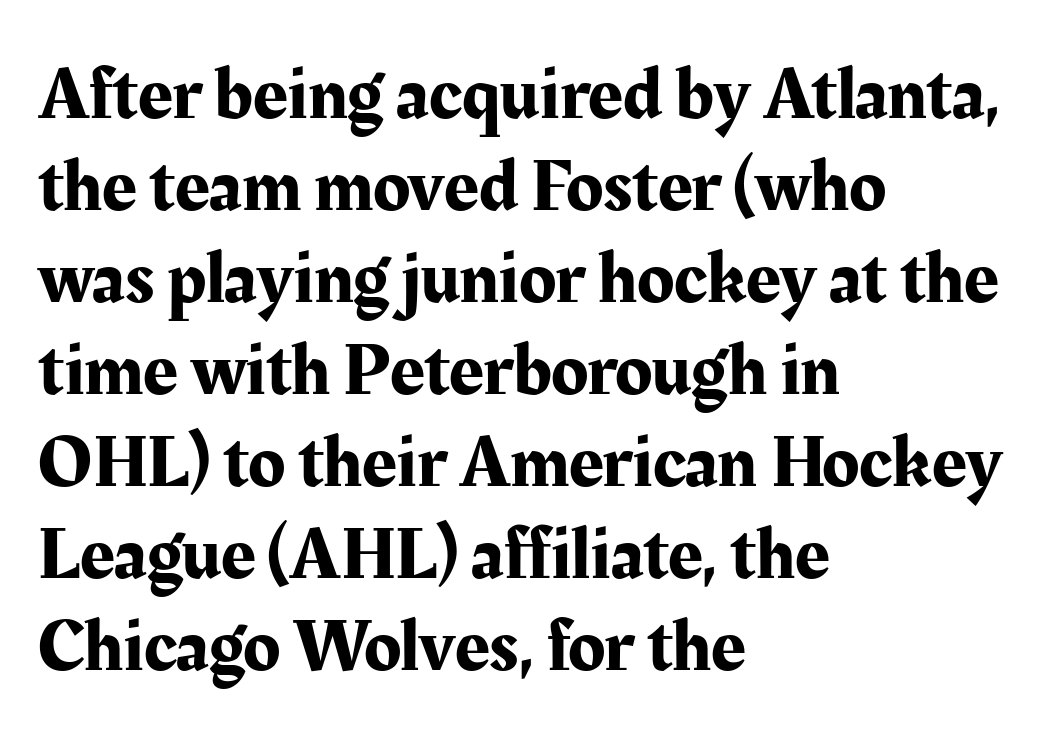
The image shows 76 px serif type, upright; set left-aligned, line spacing 1.21x, normal letter spacing, not underlined; medium stroke contrast and a medium x-height.
